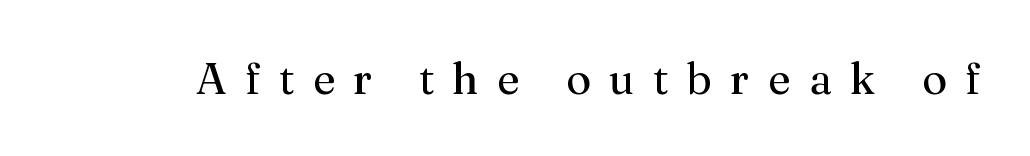
The lettering holds an erect, upright posture throughout. Stroke thickness stays within the range of a standard reading face or lighter. The passage shown has open, widely tracked lettering throughout. Stroke terminals: seriffed.
